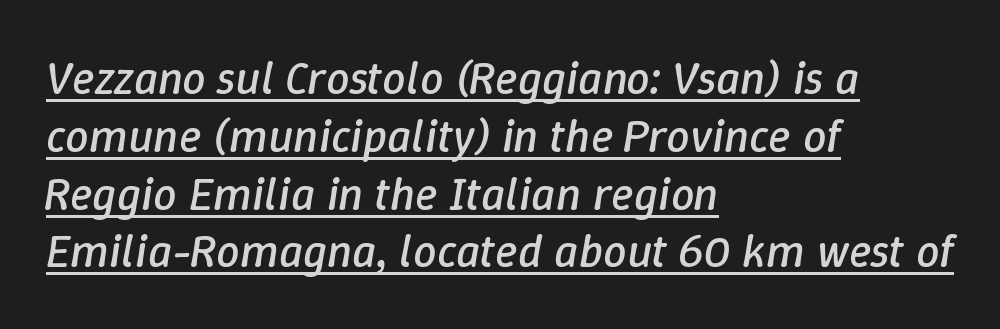
{"italic": "yes", "lean": "right", "slant_degrees": 9, "bold": "no", "weight": "regular", "width": "normal", "stroke_contrast": "low", "x_height": "medium", "monospaced": "no", "underline": "yes", "align": "left", "line_spacing_ratio": 1.23, "letter_spacing": "normal", "letter_spacing_em": 0.0, "glyph_px": 47}
